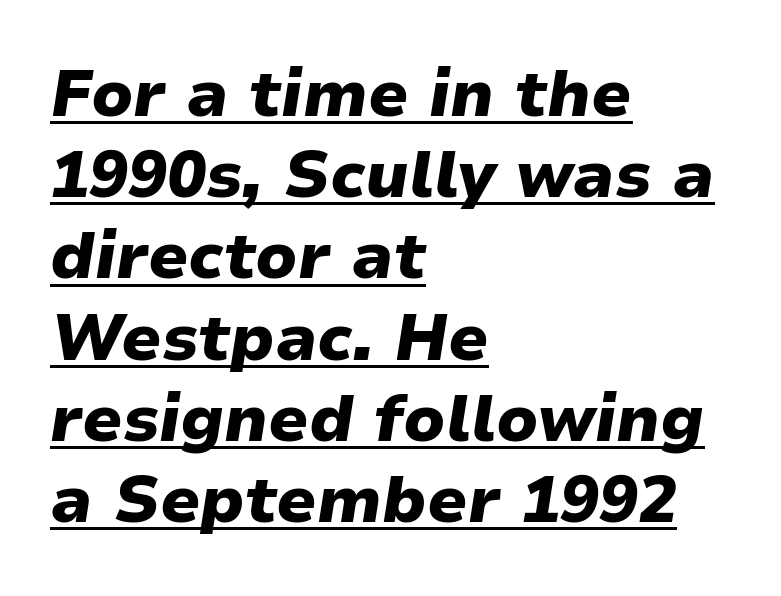
Thick stems and heavy bowls — unmistakably bold. The rendering uses natural spacing where letterforms have individual widths. Designer's note — italics engaged. Letter spacing: default. Honestly, the underline is the first thing you notice here.
